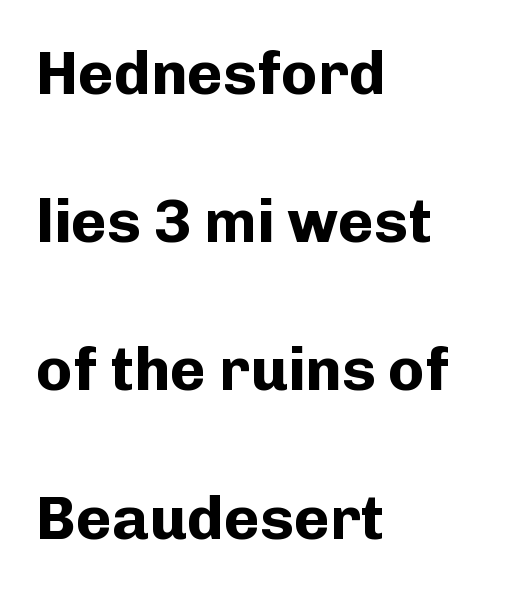
The image shows 61 px bold sans-serif type, upright; set left-aligned, loose line spacing (2.43x), normal letter spacing, not underlined; low stroke contrast and a medium x-height.
